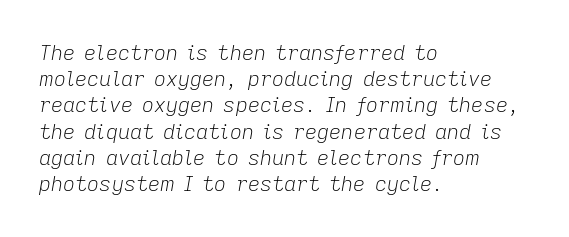
Q: Is the text bold? A: No.
Q: Is the text italic (slanted)? A: Yes, it leans right by about 9 degrees.
Q: Is the text underlined? A: No.
Q: How is the paragraph aligned? A: Left-aligned.
Q: Is the spacing between letters normal or unusually wide? A: Normal.
Q: Is the spacing between lines tight, normal or loose? A: Normal.
